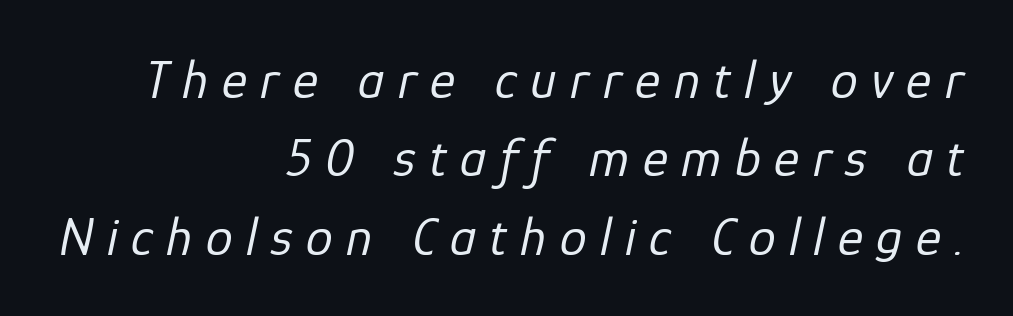
Clear beneath every line of the passage. Spacing verdict: proportional, widths tailored to each character. Look at the tracking — it's clearly loosened, letters drifting apart. These lines sit exactly where default settings would place them.
